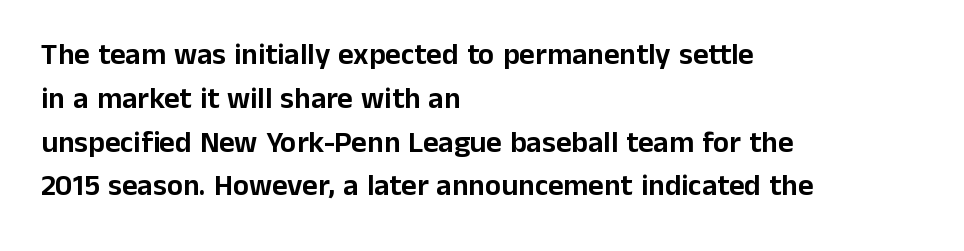
The image shows 30 px sans-serif type, upright; set left-aligned, normal line spacing (1.46x), normal letter spacing, not underlined; low stroke contrast and a medium x-height.
